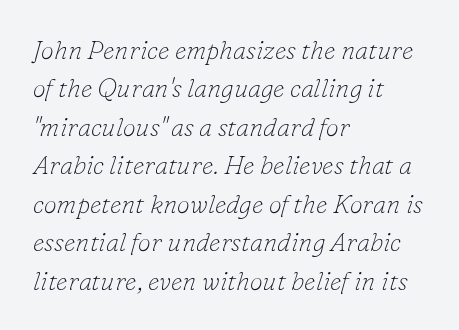
Q: Is the text bold? A: No.
Q: Is the text italic (slanted)? A: Yes, it leans right by about 16 degrees.
Q: Is the text underlined? A: No.
Q: How is the paragraph aligned? A: Left-aligned.
Q: Is the spacing between letters normal or unusually wide? A: Normal.
Q: Is the spacing between lines tight, normal or loose? A: Normal.
